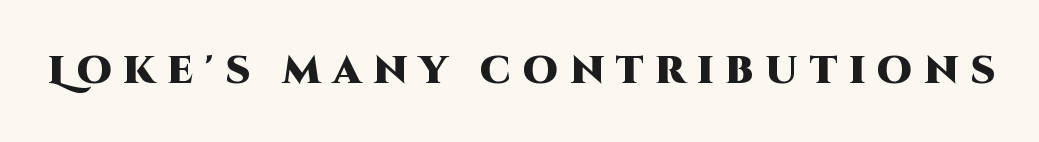
Q: Is the text bold? A: Yes.
Q: Is the text italic (slanted)? A: No, it is upright.
Q: Is the typeface a serif or a sans-serif typeface? A: Sans-serif.
Q: Is the text underlined? A: No.
Q: Is the spacing between letters normal or unusually wide? A: Unusually wide.
Q: Width (condensed, normal, or wide)? A: Normal.
Q: Stroke contrast? A: High.
Q: x-height? A: Large.
Q: Monospaced? A: No.
